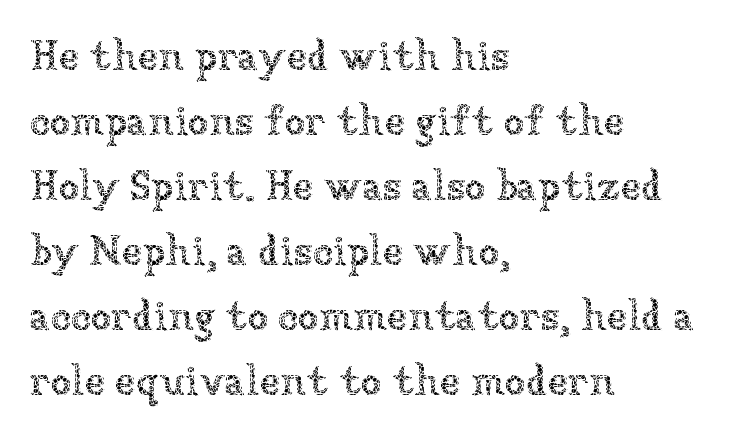
Note the varied advance widths — an 'i' is clearly narrower than an 'm'. The typesetting does not lean heavy: it is not bold. Horizontally, the lines are justified to the leading edge only. A roman cut, with each character standing at attention. Spacing between characters is what you'd get straight out of the box. Rule under the text: the space is simply empty.
